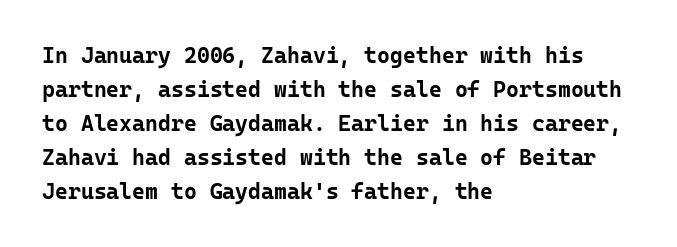
Q: Is the text bold? A: Yes.
Q: Is the text italic (slanted)? A: No, it is upright.
Q: Is the text underlined? A: No.
Q: How is the paragraph aligned? A: Left-aligned.
Q: Is the spacing between letters normal or unusually wide? A: Normal.
Q: Is the spacing between lines tight, normal or loose? A: Normal.
